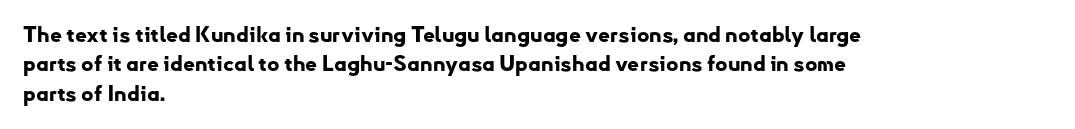
{"italic": "no", "bold": "yes", "underline": "no", "align": "left", "line_spacing": "normal", "line_spacing_ratio": 1.4, "letter_spacing": "normal", "letter_spacing_em": 0.0, "glyph_px": 21}
